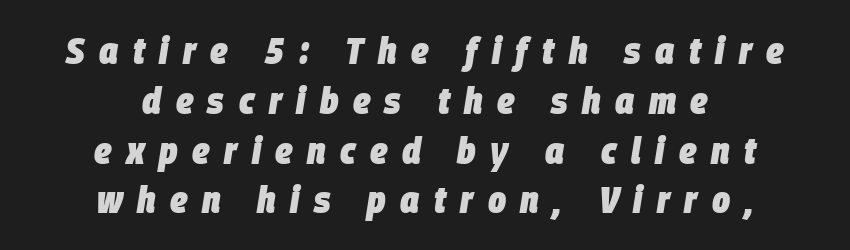
{"italic": "yes", "lean": "right", "slant_degrees": 9, "bold": "yes", "weight": "heavy", "width": "condensed", "stroke_contrast": "low", "x_height": "large", "monospaced": "no", "underline": "no", "align": "center", "line_spacing": "normal", "line_spacing_ratio": 1.31, "letter_spacing": "wide", "letter_spacing_em": 0.38, "glyph_px": 38}
